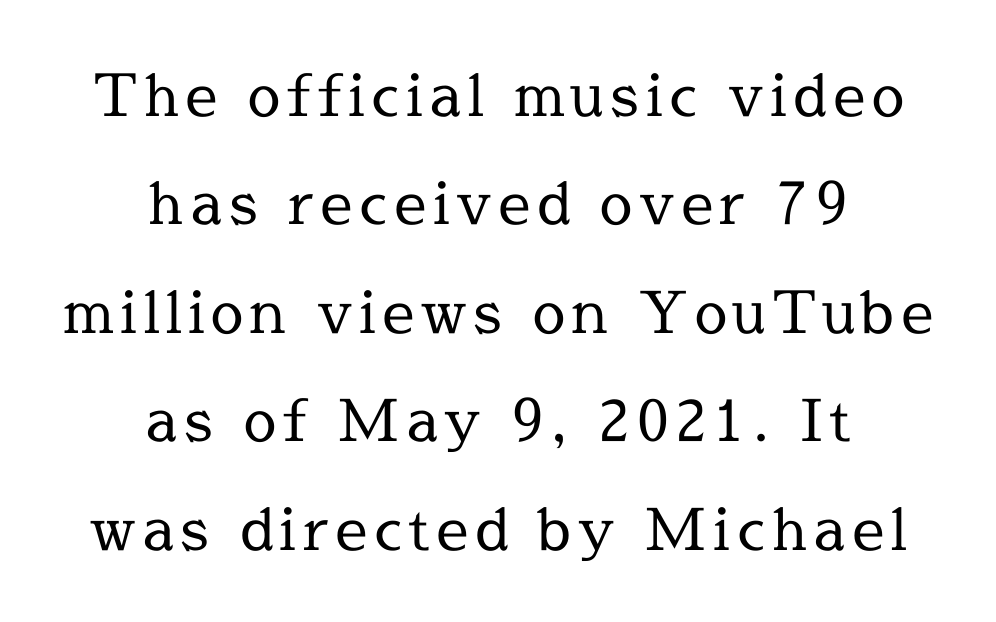
The space beneath each line is pristine and unruled. The letters advance in unequal steps, a hallmark of proportional type. Where is the straight margin? There isn't one; the lines are centered. Stroke thickness stays within the range of a standard reading face or lighter. In terms of posture, this sample is upright.
